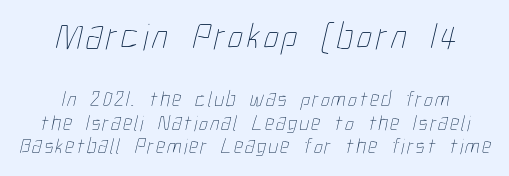
A centered setting, common on invitations and titles, is used for this passage. The strokes are not fattened; the text isn't bold. Do the characters align in a grid? No, the font is proportional. Rule under the text: the space is simply empty. The initial chunk of copy outweighs the following chunk in type size.
